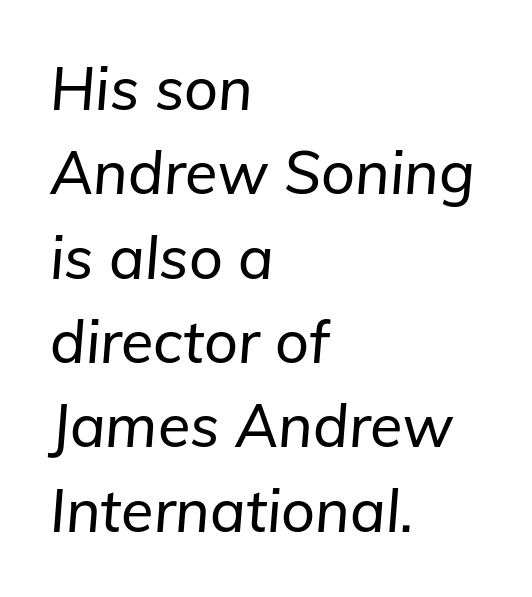
Q: Is the text italic (slanted)? A: Yes, it leans right by about 5 degrees.
Q: Is the text underlined? A: No.
Q: How is the paragraph aligned? A: Left-aligned.
Q: Is the spacing between letters normal or unusually wide? A: Normal.
Q: Is the spacing between lines tight, normal or loose? A: Normal.
Q: Width (condensed, normal, or wide)? A: Normal.
Q: Stroke contrast? A: Low.
Q: x-height? A: Medium.
Q: Monospaced? A: No.
